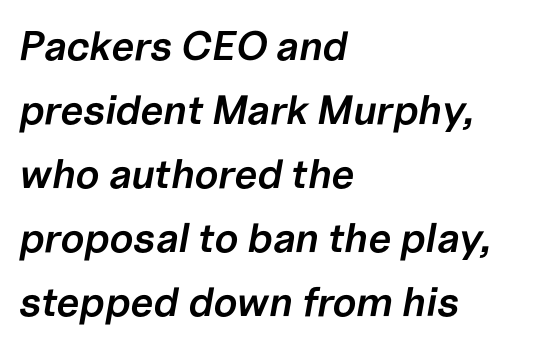
Q: Is the text bold? A: Semi-bold.
Q: Is the text italic (slanted)? A: Yes, it leans right by about 10 degrees.
Q: Is the text underlined? A: No.
Q: How is the paragraph aligned? A: Left-aligned.
Q: Is the spacing between letters normal or unusually wide? A: Normal.
Q: Is the spacing between lines tight, normal or loose? A: Normal.
Q: Width (condensed, normal, or wide)? A: Normal.
Q: Stroke contrast? A: Low.
Q: x-height? A: Medium.
Q: Monospaced? A: No.
